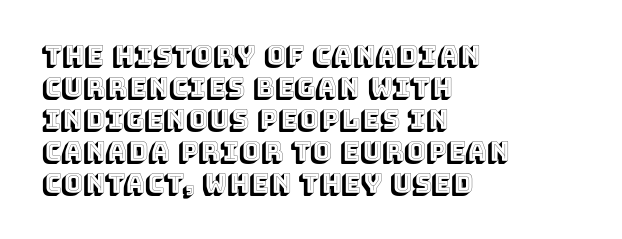
Q: Is the text italic (slanted)? A: No, it is upright.
Q: Is the text underlined? A: No.
Q: How is the paragraph aligned? A: Left-aligned.
Q: Is the spacing between letters normal or unusually wide? A: Normal.
